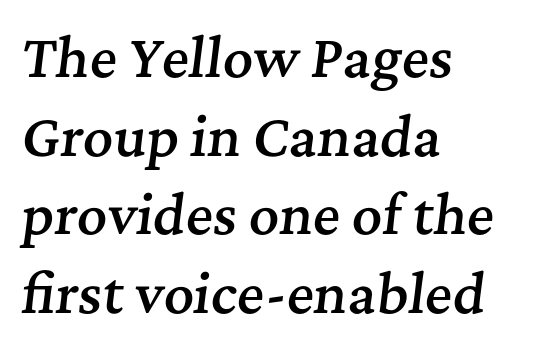
{"serif": "yes", "italic": "yes", "lean": "right", "slant_degrees": 7, "bold": "semi", "weight": "semibold", "width": "normal", "stroke_contrast": "medium", "x_height": "medium", "monospaced": "no", "underline": "no", "align": "left", "line_spacing": "normal", "line_spacing_ratio": 1.51, "letter_spacing": "normal", "letter_spacing_em": 0.0, "glyph_px": 52}
